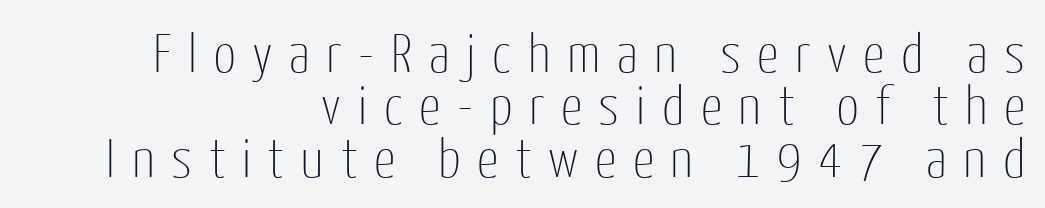
The rendering uses natural spacing where letterforms have individual widths. A light-to-regular cut is what we see here. How are the letters spaced? Widely, with obvious added tracking. Does the lettering tilt? It doesn't — this is upright.
